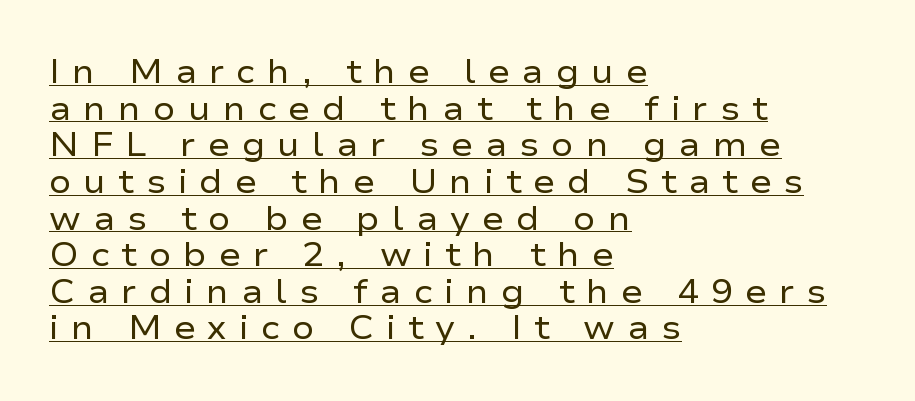
{"serif": "no", "italic": "no", "bold": "no", "weight": "regular", "width": "wide", "stroke_contrast": "low", "x_height": "medium", "monospaced": "no", "underline": "yes", "align": "left", "line_spacing": "tight", "line_spacing_ratio": 1.11, "letter_spacing": "wide", "letter_spacing_em": 0.36, "glyph_px": 33}
